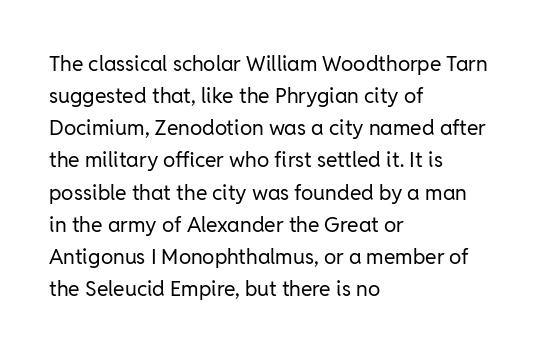
Q: Is the text bold? A: No.
Q: Is the text italic (slanted)? A: No, it is upright.
Q: Is the text underlined? A: No.
Q: How is the paragraph aligned? A: Left-aligned.
Q: Is the spacing between letters normal or unusually wide? A: Normal.
Q: Is the spacing between lines tight, normal or loose? A: Normal.
